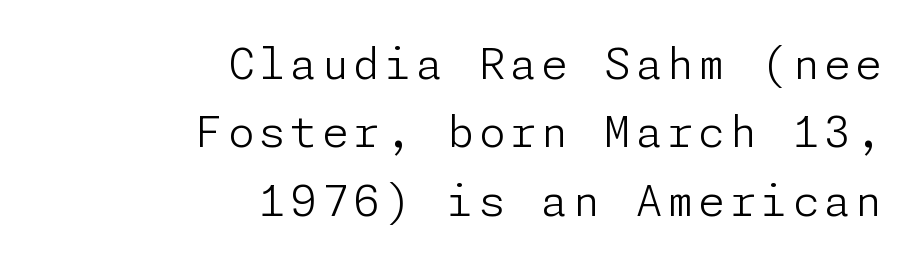
Stroke thickness stays within the range of a standard reading face or lighter. The rows are spaced the way most documents space them. A flush-right, rag-left setting is used for this passage. The gap between lines stays unmarked. Grotesque or geometric, the face here clearly has no serifs. Posture: straight, roman, zero tilt.
